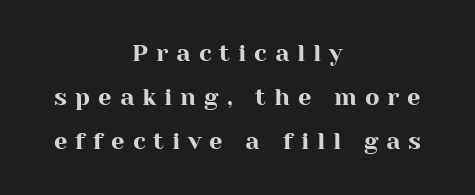
{"italic": "no", "underline": "no", "align": "center", "line_spacing_ratio": 1.84, "letter_spacing": "wide", "letter_spacing_em": 0.33, "glyph_px": 24}
